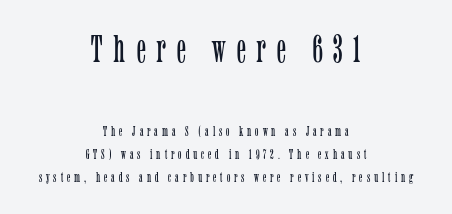
The image shows 39 px light, condensed serif type, upright; set centered, normal line spacing (1.64x), unusually wide letter spacing (+0.28 em), not underlined; the first (top) block is 2.79x larger; low stroke contrast and a medium x-height.
